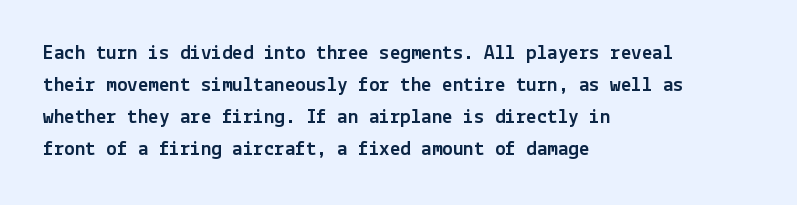
Layout note: lines flush left. The string is rendered with underlining switched off. The line texture is even and compact thanks to regular tracking. A roman cut, with each character standing at attention. The space between consecutive lines is moderate.
